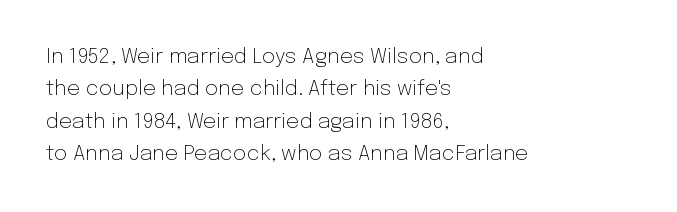
Words float on clear page, feet unadorned. Letters have the restrained weight of plain body copy at most. Horizontal alignment here is leftward, the default for most running prose. Whoever set this chose a conventional vertical rhythm. This sample uses an upright cut, with every glyph sitting square on the baseline.
